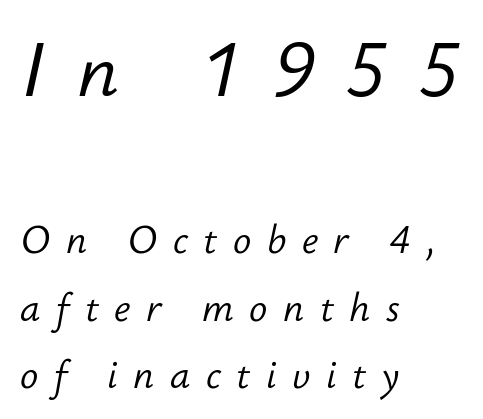
The weight would be labelled regular, book, light, or lighter still. There's an unmistakable incline to the writing here. The face used here is proportionally spaced, like ordinary book or web type. Nobody drew a line under any word here. Left-aligned paragraph, ragged on the right. Typesetter's note — upper block bumped up in size, lower block left smaller.
